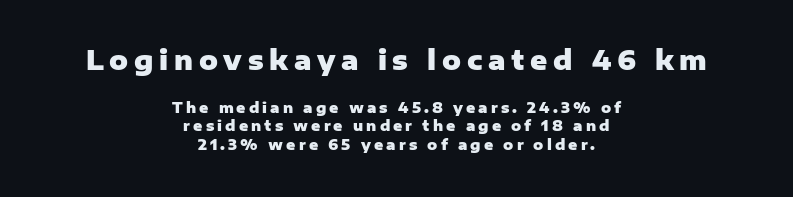
Q: Is the text bold? A: Yes.
Q: Is the text italic (slanted)? A: No, it is upright.
Q: Is the text underlined? A: No.
Q: How is the paragraph aligned? A: Centered.
Q: Is the spacing between letters normal or unusually wide? A: Unusually wide.
Q: Is the spacing between lines tight, normal or loose? A: Normal.
Q: Which block of text is set in a larger size, the first (top) or the second (bottom)? A: The first (top) one.
